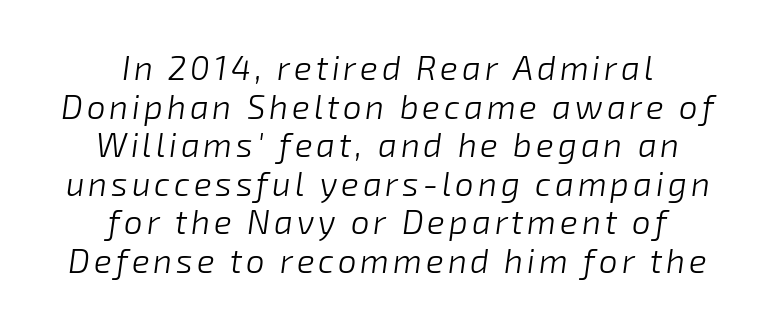
{"italic": "yes", "lean": "right", "slant_degrees": 8, "bold": "no", "weight": "light", "width": "normal", "stroke_contrast": "low", "x_height": "medium", "monospaced": "no", "underline": "no", "align": "center", "line_spacing_ratio": 1.17, "glyph_px": 33}
